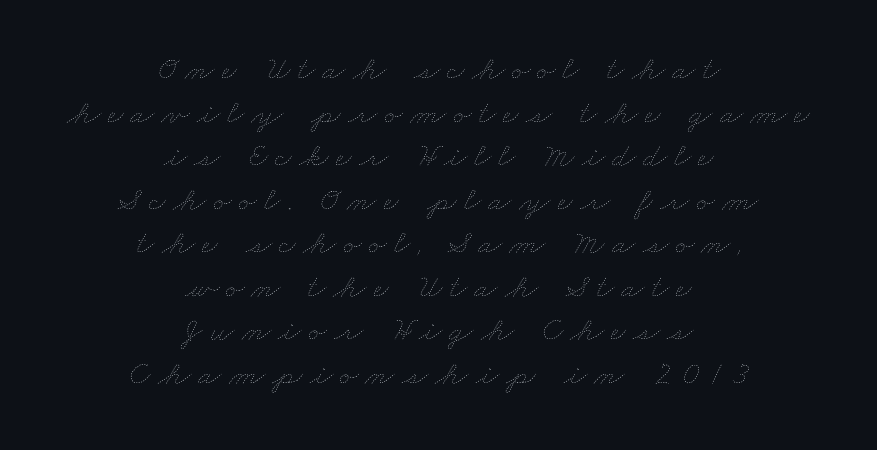
The rendering uses a moderate line-height, typical for paragraphs. Just letters on the line, the space beneath them empty. Centered paragraph, ragged on both sides. In terms of letterspacing, this is a distinctly airy, spread setting. The cut favours lightness, reaching ordinary text weight at its darkest.
